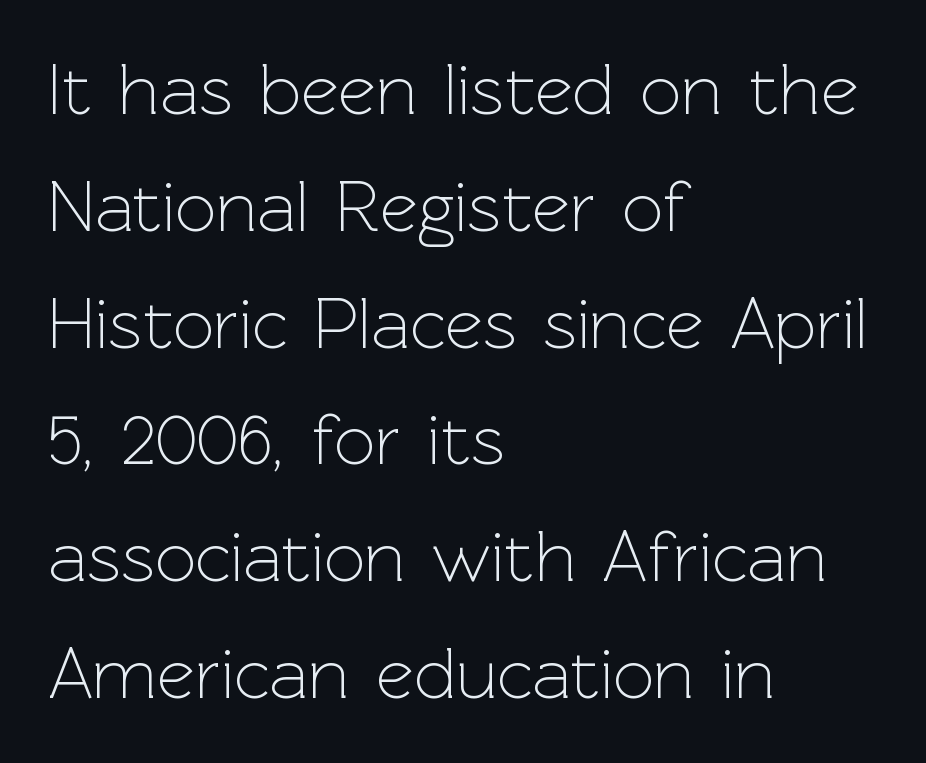
Check under the words: just untouched page. Counters stay open thanks to moderate or lighter strokes. The rag falls on the right side of this text block. The font's upright variant was chosen for this text. No extra tracking has been applied to these lines.
